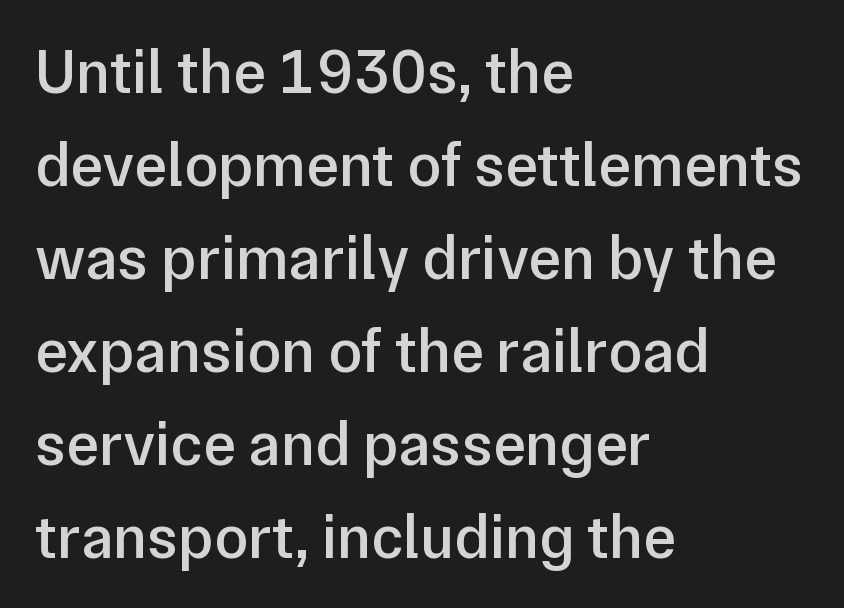
{"serif": "no", "italic": "no", "bold": "semi", "weight": "semibold", "width": "normal", "stroke_contrast": "low", "x_height": "medium", "monospaced": "no", "underline": "no", "align": "left", "line_spacing": "normal", "line_spacing_ratio": 1.5, "letter_spacing": "normal", "letter_spacing_em": 0.0, "glyph_px": 62}
